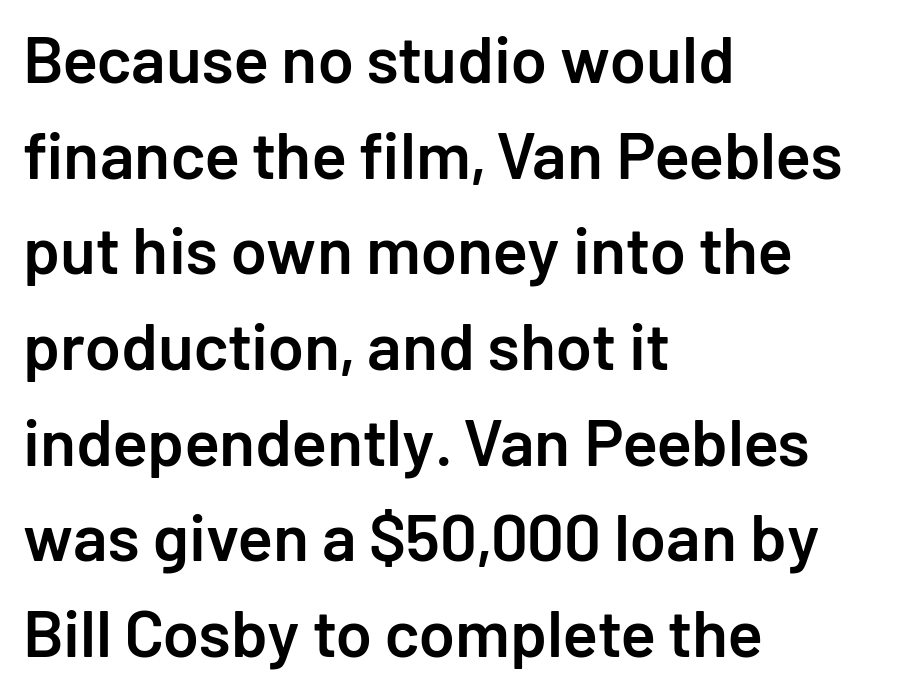
Q: Is the text bold? A: Semi-bold.
Q: Is the text italic (slanted)? A: No, it is upright.
Q: Is the typeface a serif or a sans-serif typeface? A: Sans-serif.
Q: Is the text underlined? A: No.
Q: How is the paragraph aligned? A: Left-aligned.
Q: Is the spacing between letters normal or unusually wide? A: Normal.
Q: Is the spacing between lines tight, normal or loose? A: Normal.
Q: Width (condensed, normal, or wide)? A: Normal.
Q: Stroke contrast? A: Low.
Q: x-height? A: Medium.
Q: Monospaced? A: No.
